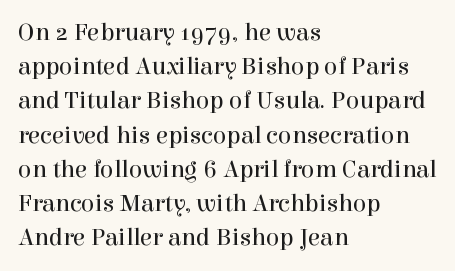
Q: Is the text bold? A: No.
Q: Is the text italic (slanted)? A: No, it is upright.
Q: Is the text underlined? A: No.
Q: How is the paragraph aligned? A: Left-aligned.
Q: Is the spacing between letters normal or unusually wide? A: Normal.
Q: Is the spacing between lines tight, normal or loose? A: Normal.
